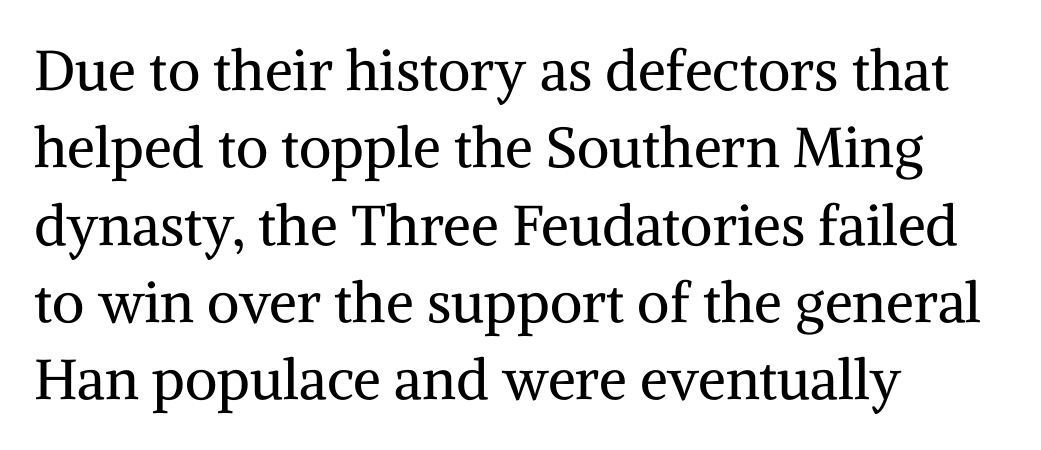
Q: Is the text bold? A: No.
Q: Is the text italic (slanted)? A: No, it is upright.
Q: Is the typeface a serif or a sans-serif typeface? A: Serif.
Q: Is the text underlined? A: No.
Q: How is the paragraph aligned? A: Left-aligned.
Q: Is the spacing between letters normal or unusually wide? A: Normal.
Q: Is the spacing between lines tight, normal or loose? A: Normal.
Q: Width (condensed, normal, or wide)? A: Normal.
Q: Stroke contrast? A: Medium.
Q: x-height? A: Medium.
Q: Monospaced? A: No.
